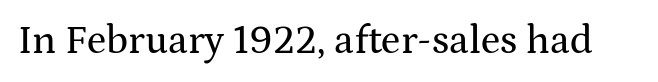
Q: Is the text italic (slanted)? A: No, it is upright.
Q: Is the typeface a serif or a sans-serif typeface? A: Serif.
Q: Is the text underlined? A: No.
Q: Is the spacing between letters normal or unusually wide? A: Normal.
Q: Width (condensed, normal, or wide)? A: Wide.
Q: Stroke contrast? A: Medium.
Q: x-height? A: Medium.
Q: Monospaced? A: No.
